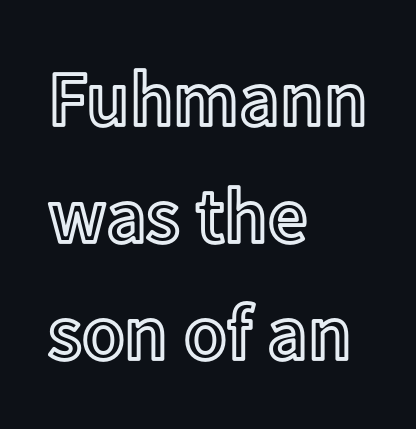
Q: Is the text italic (slanted)? A: No, it is upright.
Q: Is the text underlined? A: No.
Q: How is the paragraph aligned? A: Left-aligned.
Q: Is the spacing between letters normal or unusually wide? A: Normal.
Q: Is the spacing between lines tight, normal or loose? A: Normal.
Q: Width (condensed, normal, or wide)? A: Normal.
Q: x-height? A: Medium.
Q: Monospaced? A: No.
